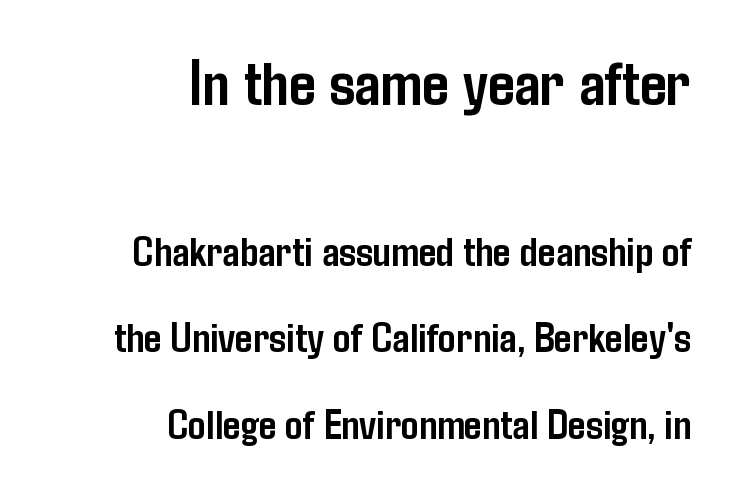
{"serif": "no", "italic": "no", "bold": "yes", "weight": "semibold", "width": "condensed", "stroke_contrast": "low", "x_height": "medium", "monospaced": "no", "underline": "no", "align": "right", "line_spacing": "loose", "line_spacing_ratio": 1.97, "letter_spacing": "normal", "letter_spacing_em": 0.0, "larger_block": "first", "size_ratio": 1.5, "glyph_px": 66}
